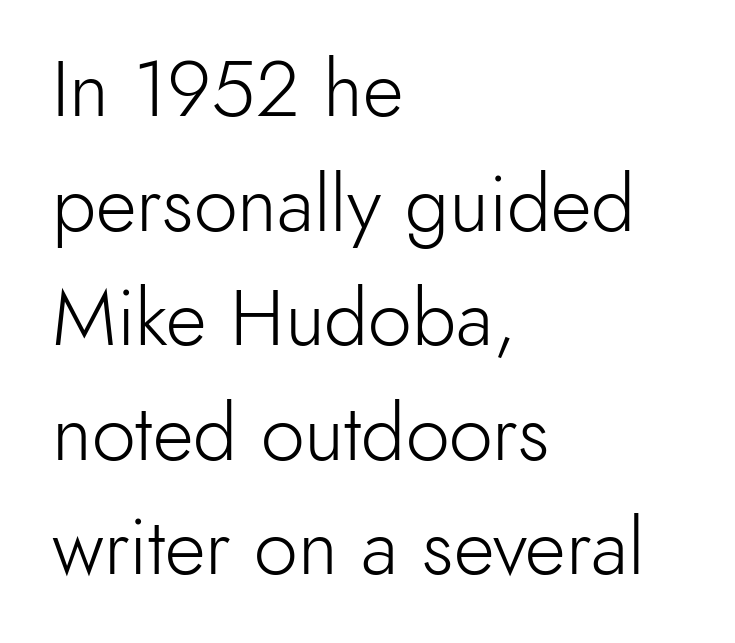
Vertical strokes here are truly vertical. Note the varied advance widths — an 'i' is clearly narrower than an 'm'. Stems and bowls with no extra thickness — not bold. This rendering features lettering with no underline.
